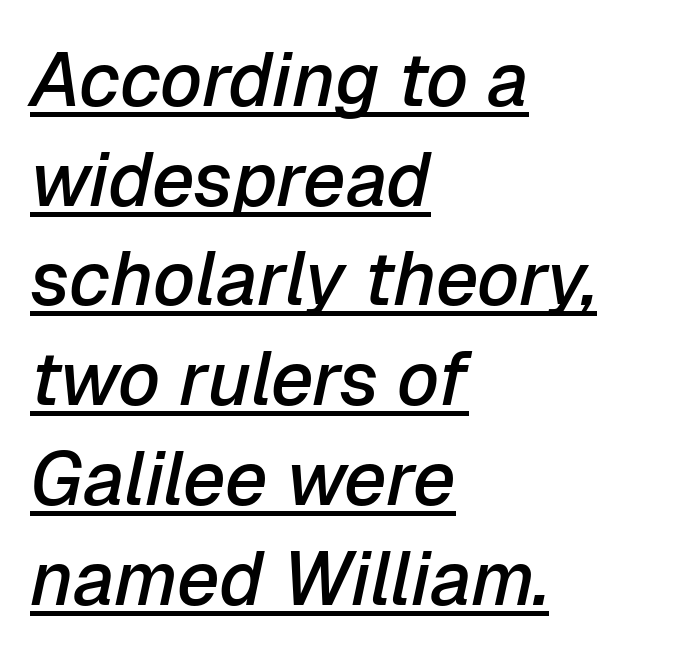
Proportional: the letters do not fall into vertical columns. A typesetter would call this zero additional tracking. Alignment: flush left. Would a proofreader flag this as italicized? Yes. Descenders here cross a horizontal rule under the line.
